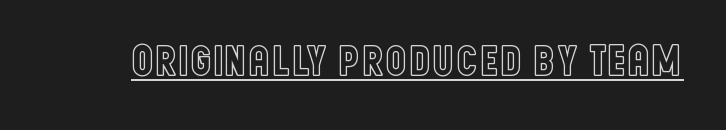
The image shows 44 px condensed type, upright; set normal letter spacing, underlined; a large x-height.
